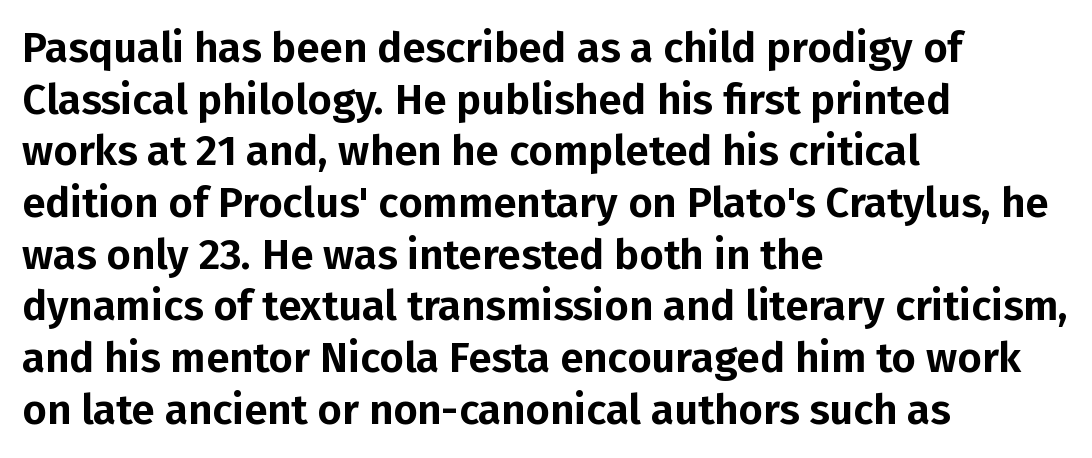
The image shows 42 px sans-serif type, upright; set left-aligned, line spacing 1.23x, normal letter spacing, not underlined; low stroke contrast and a medium x-height.
